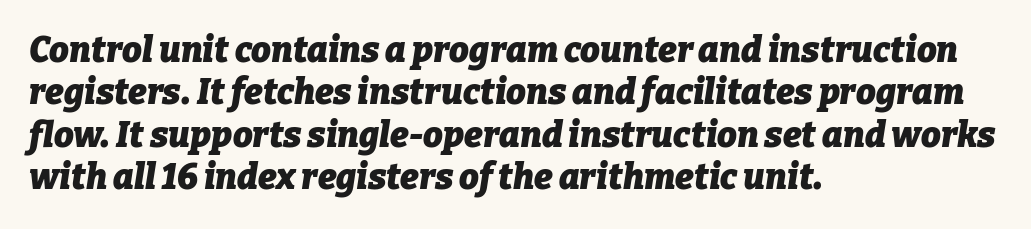
{"italic": "yes", "lean": "right", "slant_degrees": 9, "bold": "yes", "weight": "heavy", "width": "normal", "stroke_contrast": "low", "x_height": "medium", "monospaced": "no", "underline": "no", "align": "left", "line_spacing_ratio": 1.21, "letter_spacing": "normal", "letter_spacing_em": 0.0, "glyph_px": 35}
